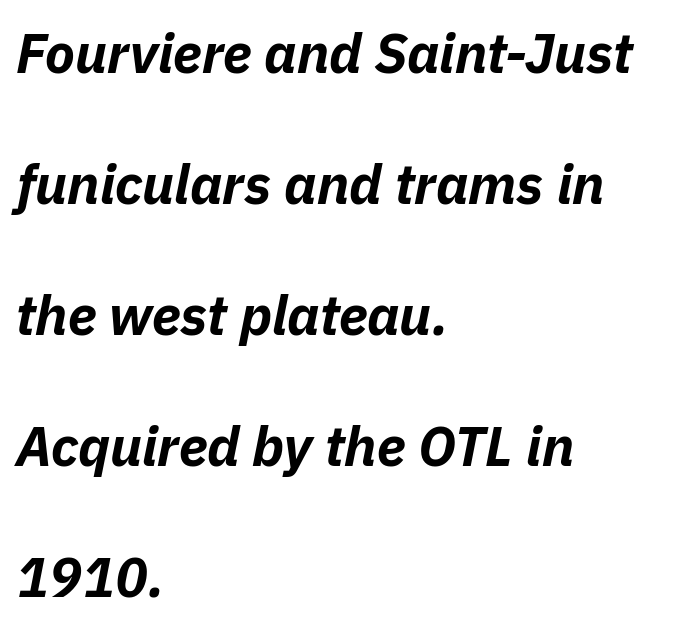
{"italic": "yes", "lean": "right", "slant_degrees": 11, "bold": "yes", "weight": "bold", "width": "normal", "stroke_contrast": "low", "x_height": "medium", "monospaced": "no", "underline": "no", "align": "left", "line_spacing": "loose", "line_spacing_ratio": 2.38, "letter_spacing": "normal", "letter_spacing_em": 0.0, "glyph_px": 55}
